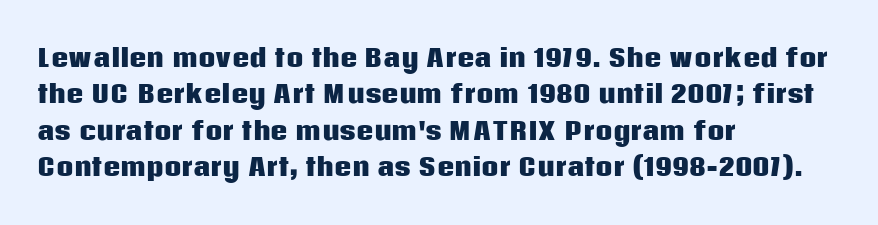
The image shows 24 px bold type, upright; set left-aligned, normal line spacing (1.52x), normal letter spacing, not underlined.
